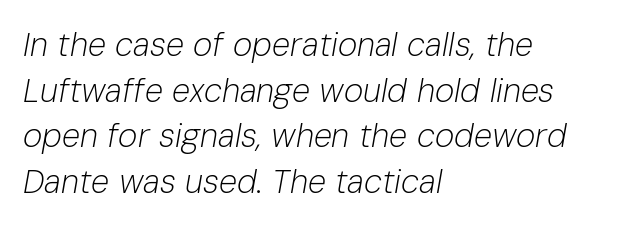
Glance below the letters and you will spot only blank space. Do the characters align in a grid? No, the font is proportional. There's an unmistakable incline to the writing here. Tracking here is standard; glyphs follow each other at the usual distance. Baseline-to-baseline distance is the conventional proportion of letter height.
